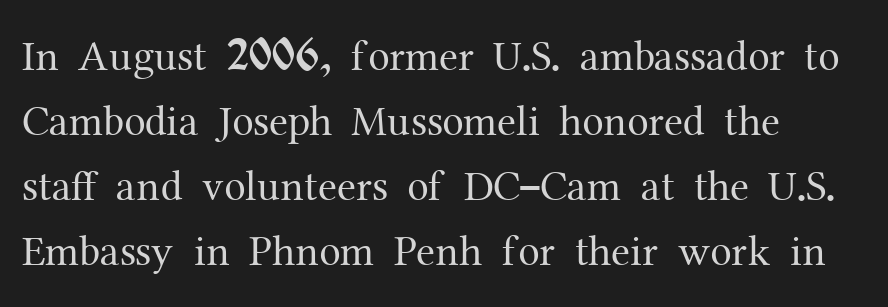
Q: Is the text bold? A: No.
Q: Is the text italic (slanted)? A: No, it is upright.
Q: Is the typeface a serif or a sans-serif typeface? A: Serif.
Q: Is the text underlined? A: No.
Q: How is the paragraph aligned? A: Left-aligned.
Q: Is the spacing between letters normal or unusually wide? A: Normal.
Q: Is the spacing between lines tight, normal or loose? A: Normal.
Q: Width (condensed, normal, or wide)? A: Normal.
Q: Stroke contrast? A: Medium.
Q: x-height? A: Medium.
Q: Monospaced? A: No.
